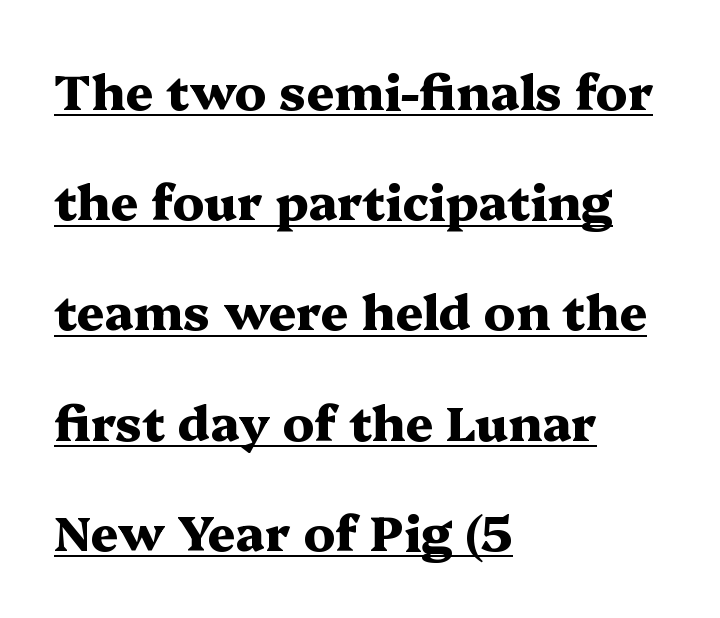
{"serif": "yes", "italic": "no", "bold": "yes", "weight": "heavy", "width": "wide", "stroke_contrast": "medium", "x_height": "medium", "monospaced": "no", "underline": "yes", "align": "left", "line_spacing": "loose", "line_spacing_ratio": 2.25, "letter_spacing": "normal", "letter_spacing_em": 0.0, "glyph_px": 49}
